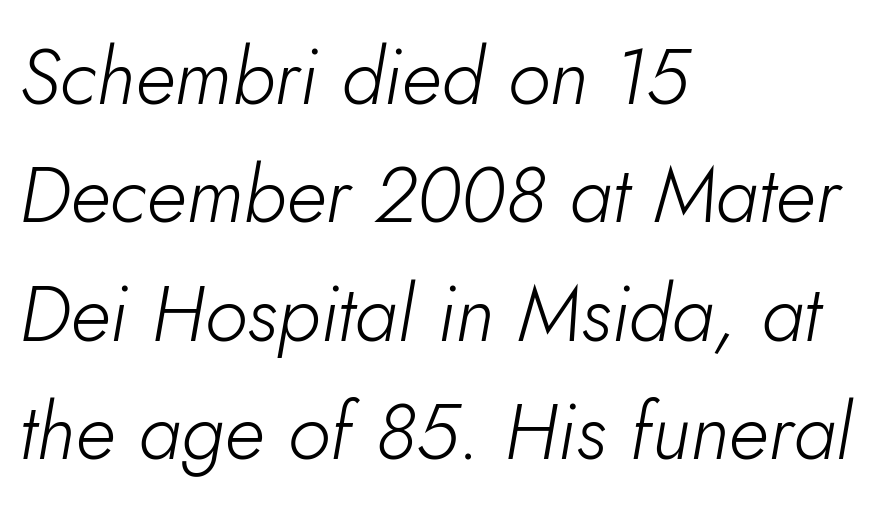
Q: Is the text bold? A: No.
Q: Is the text italic (slanted)? A: Yes, it leans right by about 5 degrees.
Q: Is the text underlined? A: No.
Q: How is the paragraph aligned? A: Left-aligned.
Q: Is the spacing between letters normal or unusually wide? A: Normal.
Q: Is the spacing between lines tight, normal or loose? A: Normal.
Q: Width (condensed, normal, or wide)? A: Normal.
Q: Stroke contrast? A: Low.
Q: x-height? A: Small.
Q: Monospaced? A: No.
